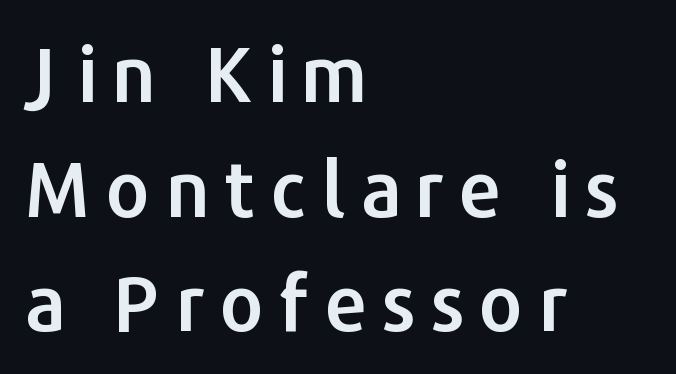
{"serif": "no", "italic": "no", "width": "normal", "stroke_contrast": "low", "x_height": "medium", "monospaced": "no", "underline": "no", "align": "left", "line_spacing": "normal", "line_spacing_ratio": 1.49, "glyph_px": 77}
